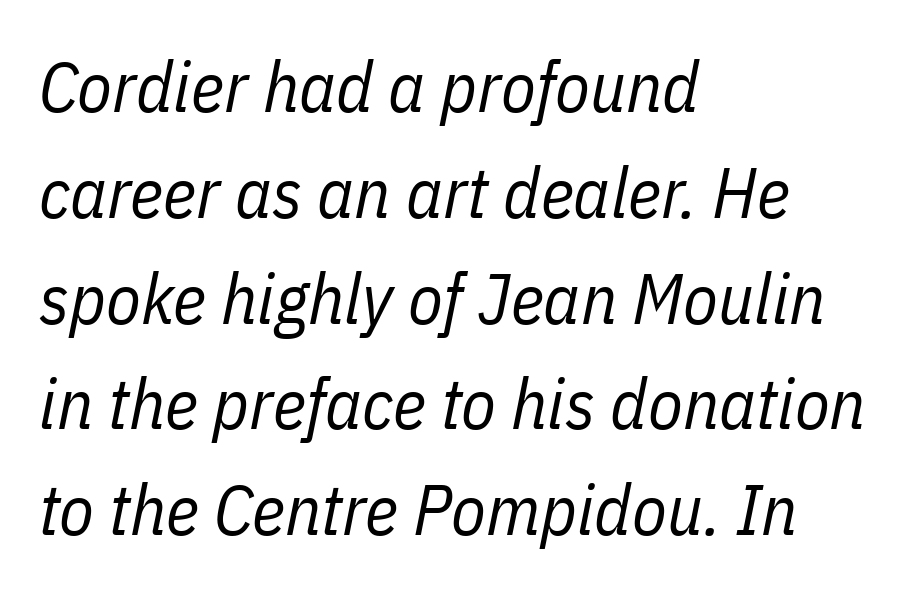
The zone under the glyphs is completely vacant. In terms of letterspacing, this is plain default setting. The rag falls on the right side of this text block. Compared with typical paragraphs, the rows here are spaced about the same. The weight tops out at a normal text grade.
